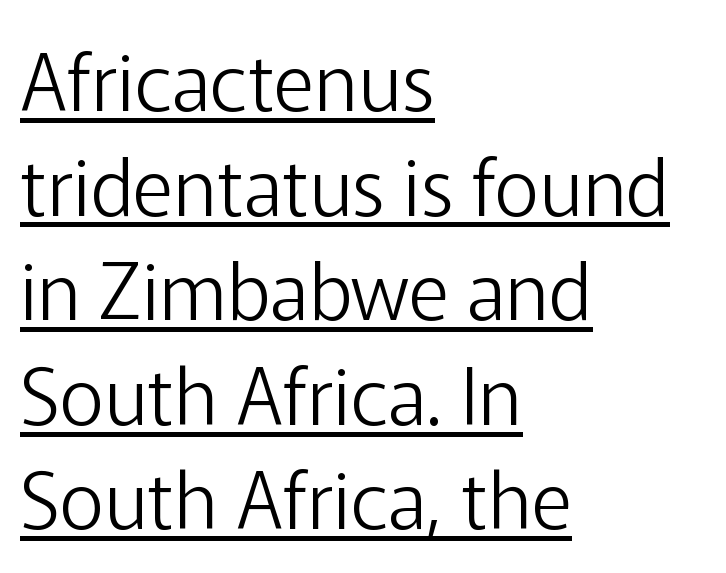
Q: Is the text bold? A: No.
Q: Is the text italic (slanted)? A: No, it is upright.
Q: Is the typeface a serif or a sans-serif typeface? A: Sans-serif.
Q: Is the text underlined? A: Yes.
Q: How is the paragraph aligned? A: Left-aligned.
Q: Is the spacing between letters normal or unusually wide? A: Normal.
Q: Is the spacing between lines tight, normal or loose? A: Normal.
Q: Width (condensed, normal, or wide)? A: Normal.
Q: Stroke contrast? A: Low.
Q: x-height? A: Medium.
Q: Monospaced? A: No.
